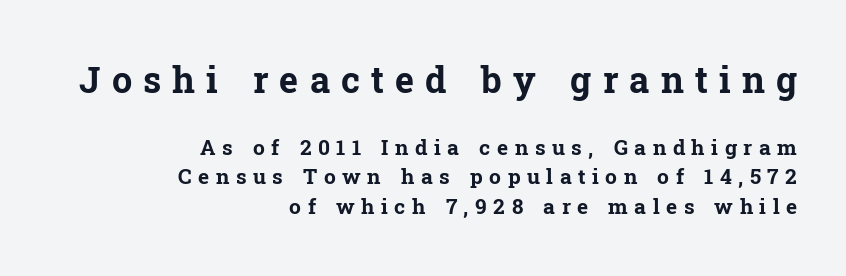
{"serif": "yes", "italic": "no", "bold": "yes", "weight": "bold", "width": "normal", "stroke_contrast": "low", "x_height": "medium", "monospaced": "no", "underline": "no", "align": "right", "line_spacing": "normal", "line_spacing_ratio": 1.41, "letter_spacing": "wide", "letter_spacing_em": 0.31, "larger_block": "first", "size_ratio": 1.71, "glyph_px": 36}
